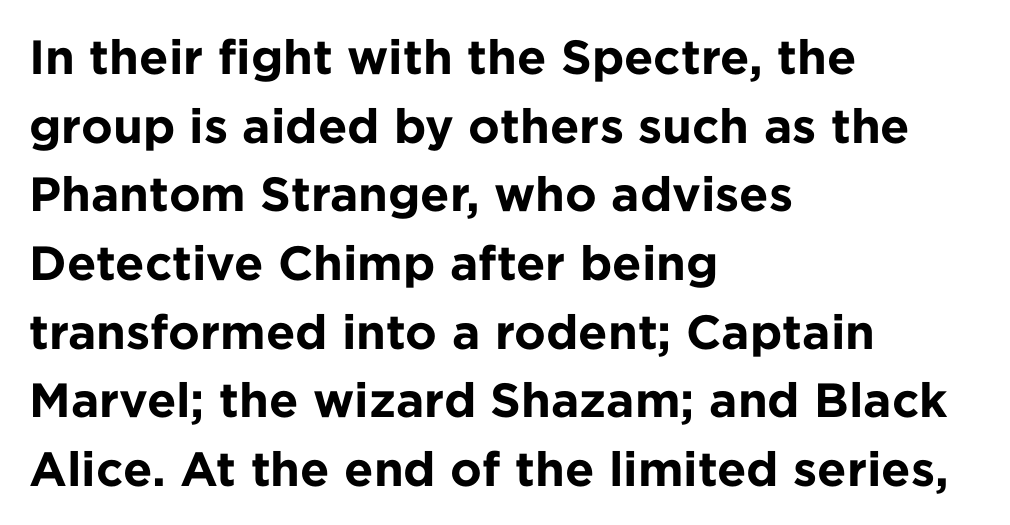
I'd describe the lettering as bold — thick and assertive. Descender tails drop into unmarked territory. The paragraph has a hard left edge and a soft right edge. This sample uses an upright cut, with every glyph sitting square on the baseline. The rendering keeps characters at their native spacing.
